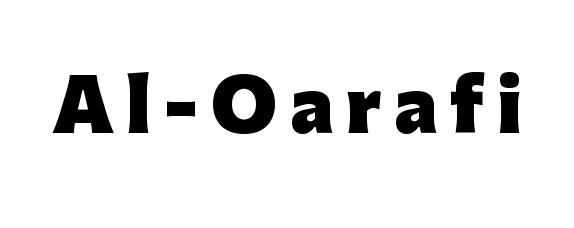
{"serif": "no", "italic": "no", "bold": "yes", "weight": "heavy", "width": "normal", "stroke_contrast": "low", "x_height": "medium", "monospaced": "no", "underline": "no", "glyph_px": 70}
